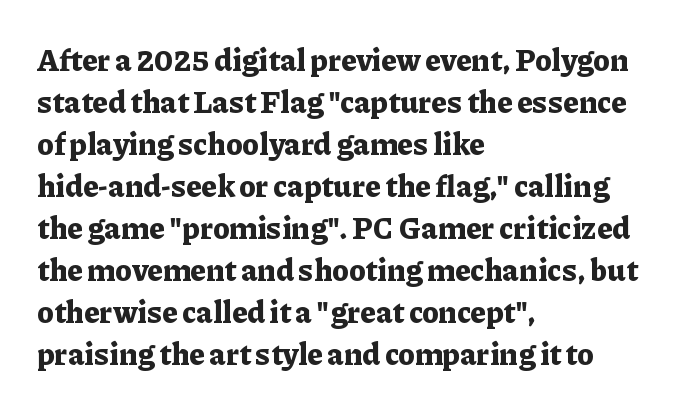
Q: Is the text bold? A: Yes.
Q: Is the text italic (slanted)? A: No, it is upright.
Q: Is the typeface a serif or a sans-serif typeface? A: Serif.
Q: Is the text underlined? A: No.
Q: How is the paragraph aligned? A: Left-aligned.
Q: Is the spacing between letters normal or unusually wide? A: Normal.
Q: Is the spacing between lines tight, normal or loose? A: Normal.
Q: Width (condensed, normal, or wide)? A: Normal.
Q: Stroke contrast? A: Low.
Q: x-height? A: Medium.
Q: Monospaced? A: No.
